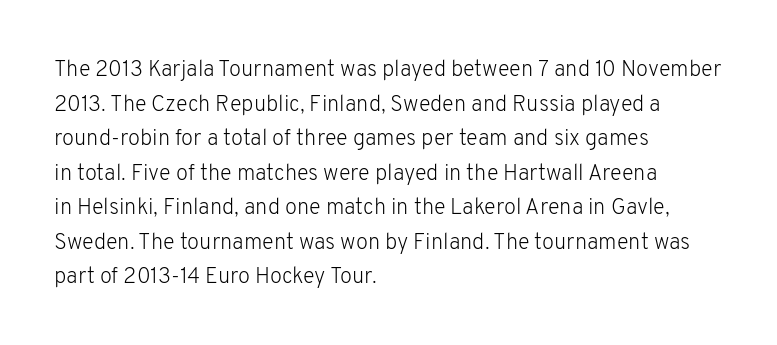
Which margin do the lines hug? The left one — the right edge is uneven. This is roman type, the default non-slanted kind. Summary of vertical rhythm: regular, with standard interline spacing. These glyphs show unthickened strokes, regular width or finer. The rendering keeps characters at their native spacing. The gap between lines stays unmarked.
